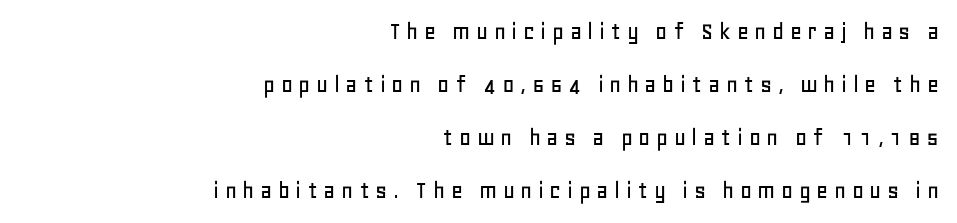
{"italic": "no", "underline": "no", "align": "right", "line_spacing": "loose", "line_spacing_ratio": 2.04, "letter_spacing": "wide", "letter_spacing_em": 0.21, "glyph_px": 26}
